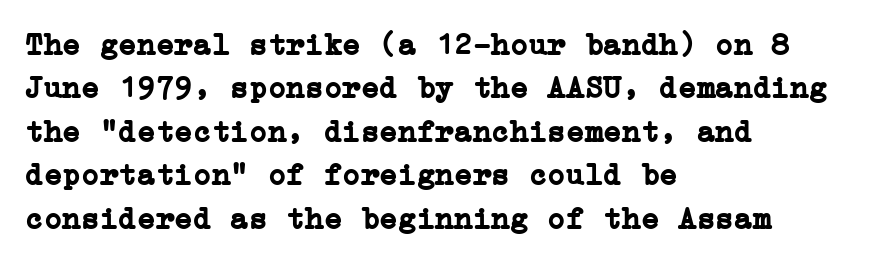
The image shows 31 px semibold serif type, upright; set left-aligned, normal line spacing (1.4x), normal letter spacing, not underlined; low stroke contrast and a medium x-height.
